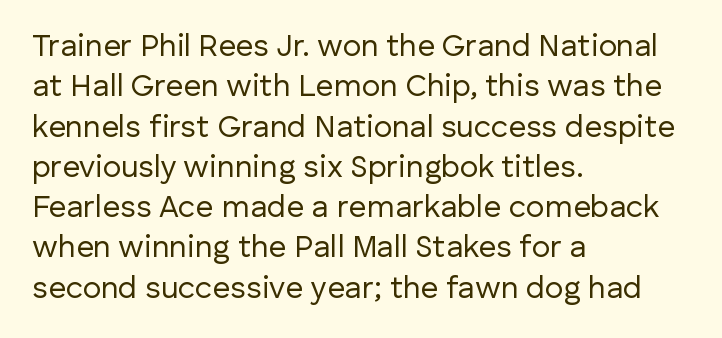
Descender tails drop into unmarked territory. Is the block centered? No — it sits flush against the left margin. You can tell it's not italic because the verticals are truly vertical. Do the characters align in a grid? No, the font is proportional.
